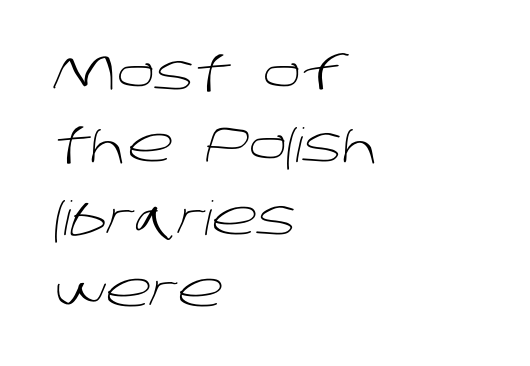
The image shows 47 px light sans-serif type; set left-aligned, normal line spacing (1.54x), normal letter spacing, not underlined; low stroke contrast and a large x-height.
